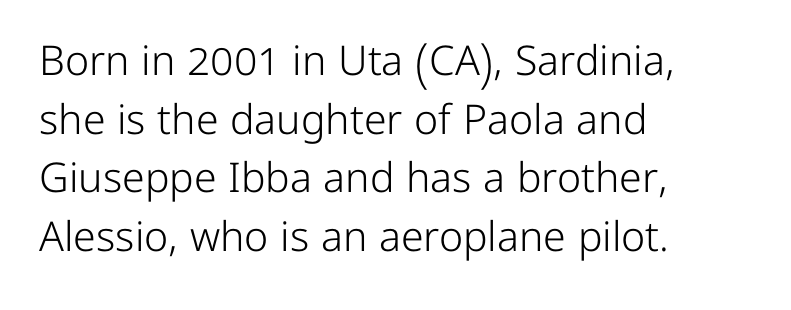
{"serif": "no", "italic": "no", "bold": "no", "weight": "light", "width": "normal", "stroke_contrast": "low", "x_height": "medium", "monospaced": "no", "underline": "no", "align": "left", "line_spacing": "normal", "line_spacing_ratio": 1.43, "letter_spacing": "normal", "letter_spacing_em": 0.0, "glyph_px": 41}
